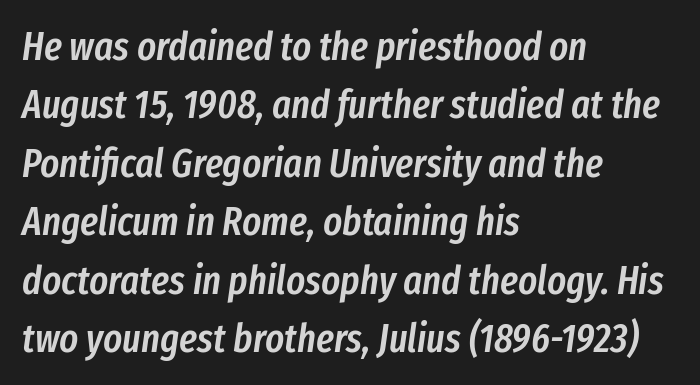
The image shows 40 px semibold, condensed type, italic (leaning right); set left-aligned, normal line spacing (1.46x), normal letter spacing, not underlined; low stroke contrast and a medium x-height.
